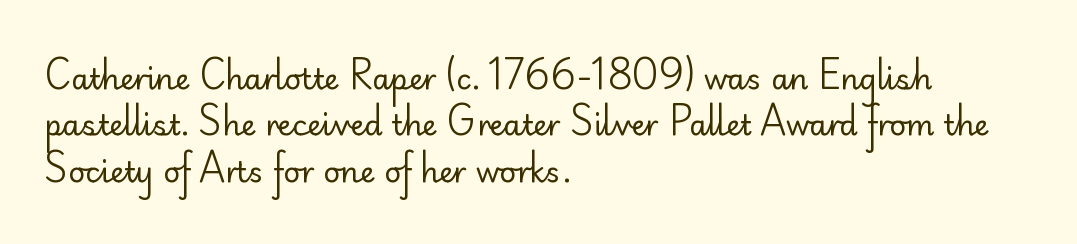
The image shows 29 px regular-weight sans-serif type, upright; set left-aligned, normal line spacing (1.6x), normal letter spacing, not underlined; low stroke contrast and a small x-height.
